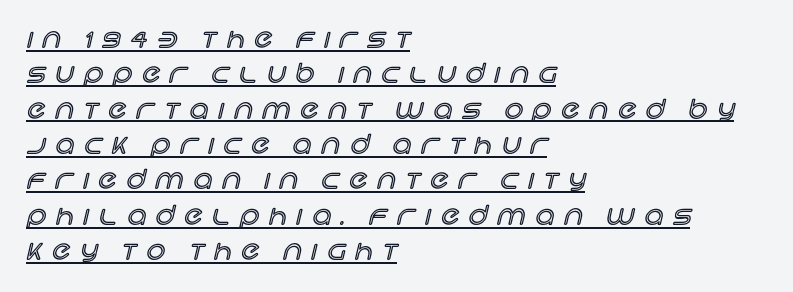
Caption: expanded tracking, letters set apart. Is the block centered? No — it sits flush against the left margin. Glance below the letters and you will spot a drawn line. This block has exactly the height ordinary leading produces.
